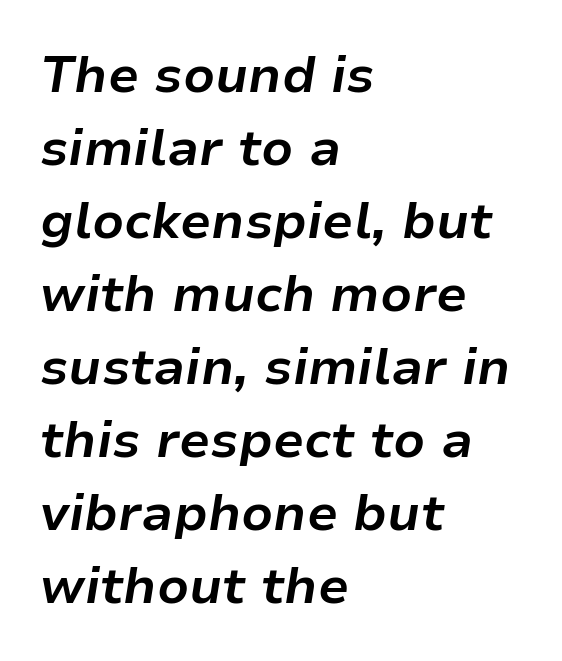
Q: Is the text bold? A: Yes.
Q: Is the text italic (slanted)? A: Yes, it leans right by about 9 degrees.
Q: Is the text underlined? A: No.
Q: How is the paragraph aligned? A: Left-aligned.
Q: Is the spacing between letters normal or unusually wide? A: Normal.
Q: Is the spacing between lines tight, normal or loose? A: Normal.
Q: Width (condensed, normal, or wide)? A: Normal.
Q: Stroke contrast? A: Low.
Q: x-height? A: Medium.
Q: Monospaced? A: No.
